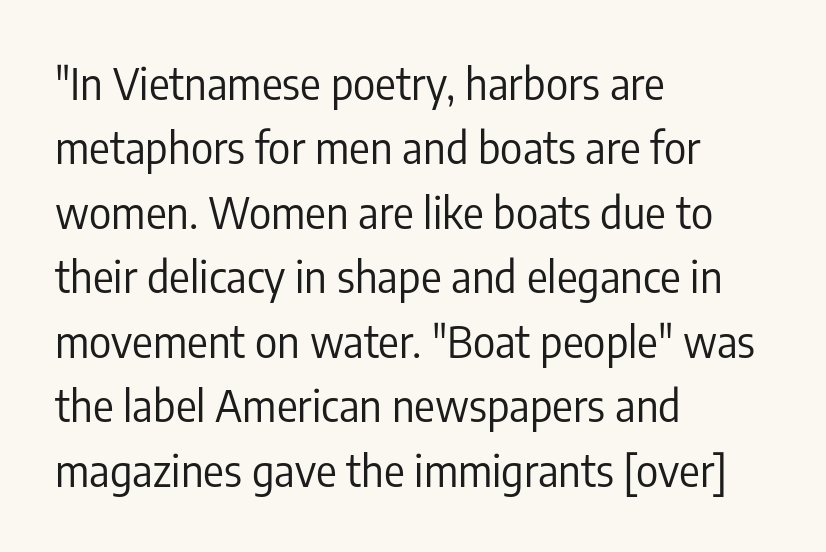
The image shows 43 px regular-weight, condensed sans-serif type, upright; set left-aligned, normal line spacing (1.5x), normal letter spacing, not underlined; low stroke contrast and a medium x-height.
